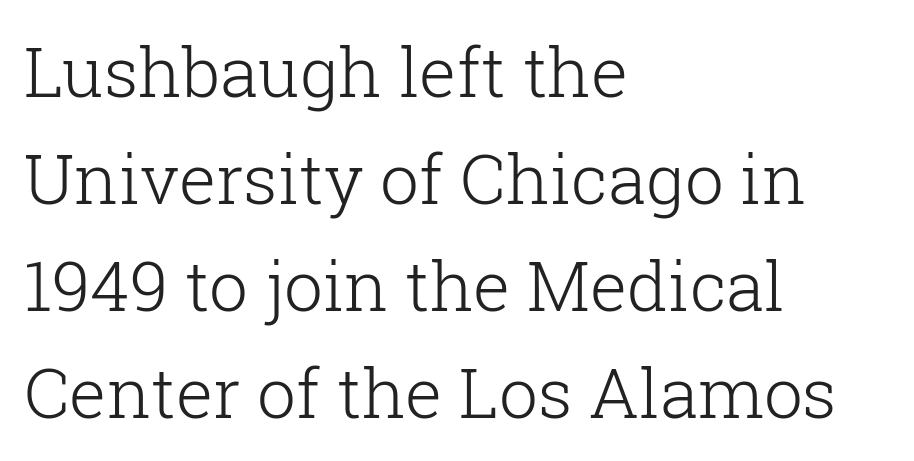
{"serif": "yes", "italic": "no", "bold": "no", "weight": "light", "width": "normal", "stroke_contrast": "low", "x_height": "medium", "monospaced": "no", "underline": "no", "align": "left", "line_spacing": "normal", "line_spacing_ratio": 1.55, "letter_spacing": "normal", "letter_spacing_em": 0.0, "glyph_px": 69}
